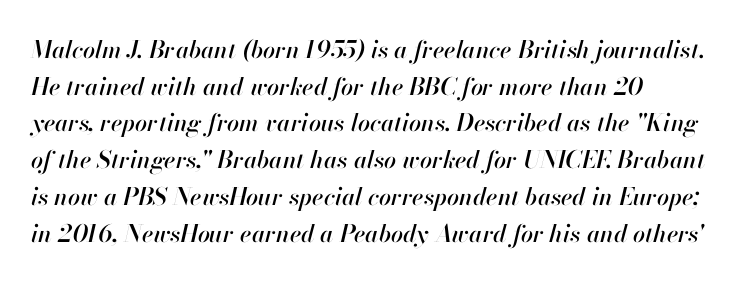
The lines in this sample share a left origin and differ only in where they stop. Rows of type keep a routine distance in the vertical direction. Underlining? Definitely not there. The face used here is rendered with its standard letterfit.
